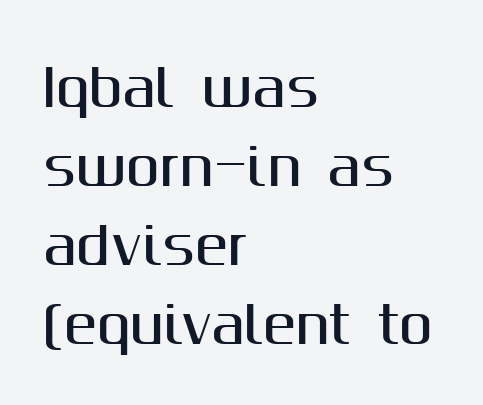
{"serif": "no", "italic": "no", "width": "normal", "stroke_contrast": "medium", "x_height": "medium", "monospaced": "no", "underline": "no", "align": "left", "line_spacing": "normal", "line_spacing_ratio": 1.58, "letter_spacing": "normal", "letter_spacing_em": 0.0, "glyph_px": 50}
